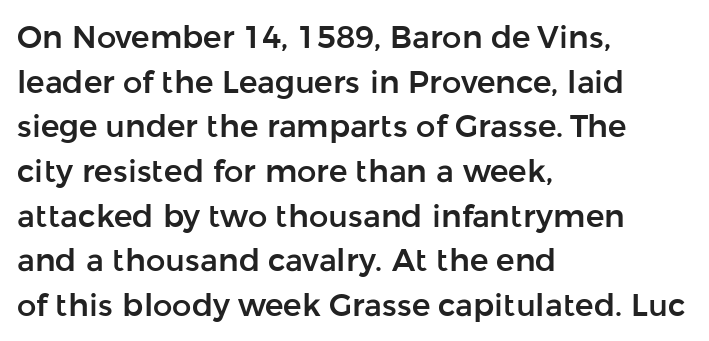
{"serif": "no", "italic": "no", "width": "normal", "stroke_contrast": "low", "x_height": "medium", "monospaced": "no", "underline": "no", "align": "left", "line_spacing": "normal", "line_spacing_ratio": 1.44, "letter_spacing": "normal", "letter_spacing_em": 0.0, "glyph_px": 31}
